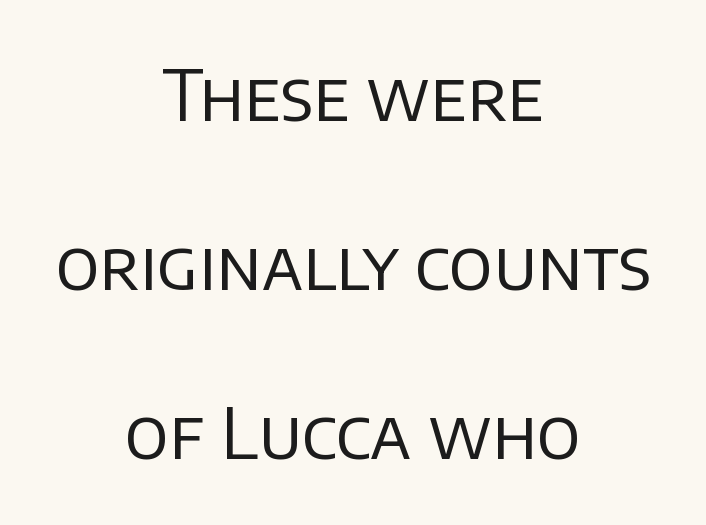
Q: Is the text bold? A: No.
Q: Is the text italic (slanted)? A: No, it is upright.
Q: Is the typeface a serif or a sans-serif typeface? A: Sans-serif.
Q: Is the text underlined? A: No.
Q: How is the paragraph aligned? A: Centered.
Q: Is the spacing between letters normal or unusually wide? A: Normal.
Q: Is the spacing between lines tight, normal or loose? A: Loose.
Q: Width (condensed, normal, or wide)? A: Normal.
Q: Stroke contrast? A: Low.
Q: x-height? A: Large.
Q: Monospaced? A: No.
